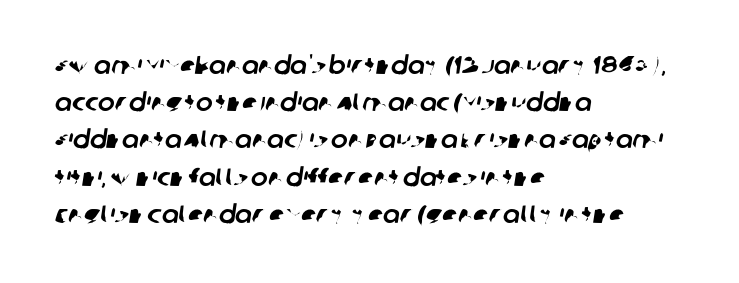
Q: Is the text underlined? A: No.
Q: How is the paragraph aligned? A: Left-aligned.
Q: Is the spacing between letters normal or unusually wide? A: Normal.
Q: Is the spacing between lines tight, normal or loose? A: Normal.
